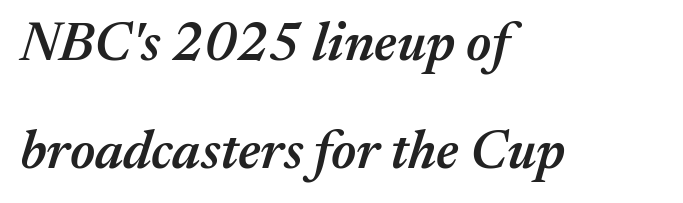
{"italic": "yes", "lean": "right", "slant_degrees": 17, "bold": "semi", "weight": "semibold", "width": "normal", "stroke_contrast": "medium", "x_height": "medium", "monospaced": "no", "underline": "no", "align": "left", "line_spacing": "loose", "line_spacing_ratio": 2.0, "letter_spacing": "normal", "letter_spacing_em": 0.0, "glyph_px": 54}
